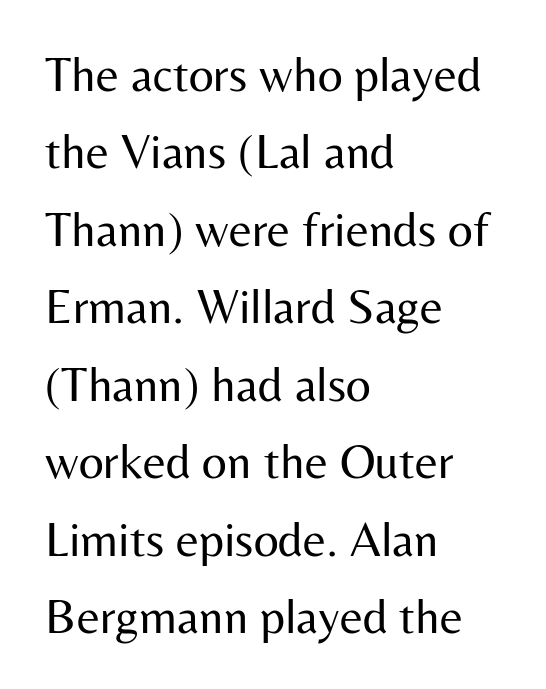
The image shows 49 px regular-weight sans-serif type, upright; set left-aligned, normal line spacing (1.58x), normal letter spacing, not underlined; medium stroke contrast and a medium x-height.
